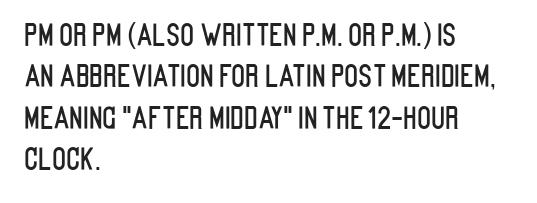
The image shows 29 px condensed sans-serif type, upright; set left-aligned, normal line spacing (1.43x), normal letter spacing, not underlined; low stroke contrast and a large x-height.
